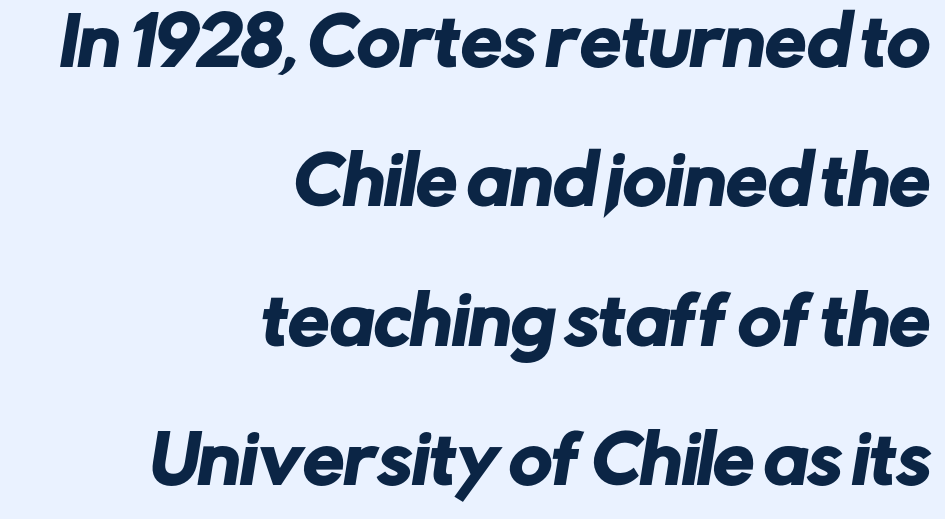
Q: Is the typeface a serif or a sans-serif typeface? A: Sans-serif.
Q: Is the text underlined? A: No.
Q: How is the paragraph aligned? A: Right-aligned.
Q: Is the spacing between letters normal or unusually wide? A: Normal.
Q: Is the spacing between lines tight, normal or loose? A: Loose.
Q: Width (condensed, normal, or wide)? A: Normal.
Q: Stroke contrast? A: Low.
Q: x-height? A: Medium.
Q: Monospaced? A: No.
